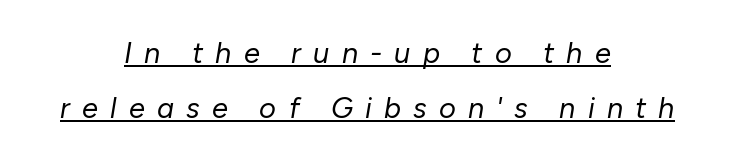
Q: Is the text bold? A: No.
Q: Is the text italic (slanted)? A: Yes, it leans right by about 10 degrees.
Q: Is the text underlined? A: Yes.
Q: How is the paragraph aligned? A: Centered.
Q: Is the spacing between letters normal or unusually wide? A: Unusually wide.
Q: Width (condensed, normal, or wide)? A: Normal.
Q: Stroke contrast? A: Low.
Q: x-height? A: Medium.
Q: Monospaced? A: No.
